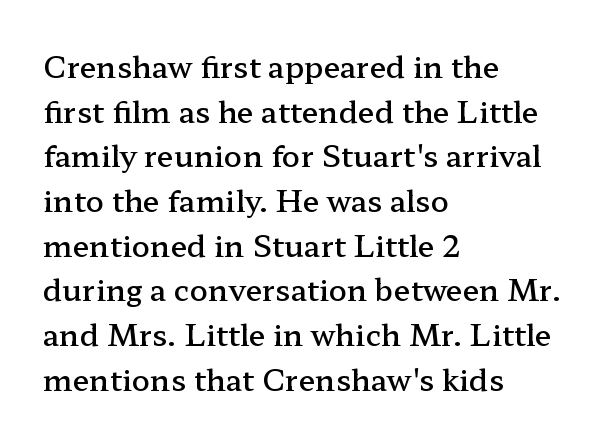
The image shows 30 px semibold, wide serif type, upright; set left-aligned, normal line spacing (1.49x), normal letter spacing, not underlined; low stroke contrast and a medium x-height.
